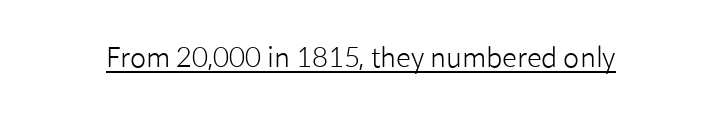
The image shows 27 px text type, upright; set normal letter spacing, underlined.
